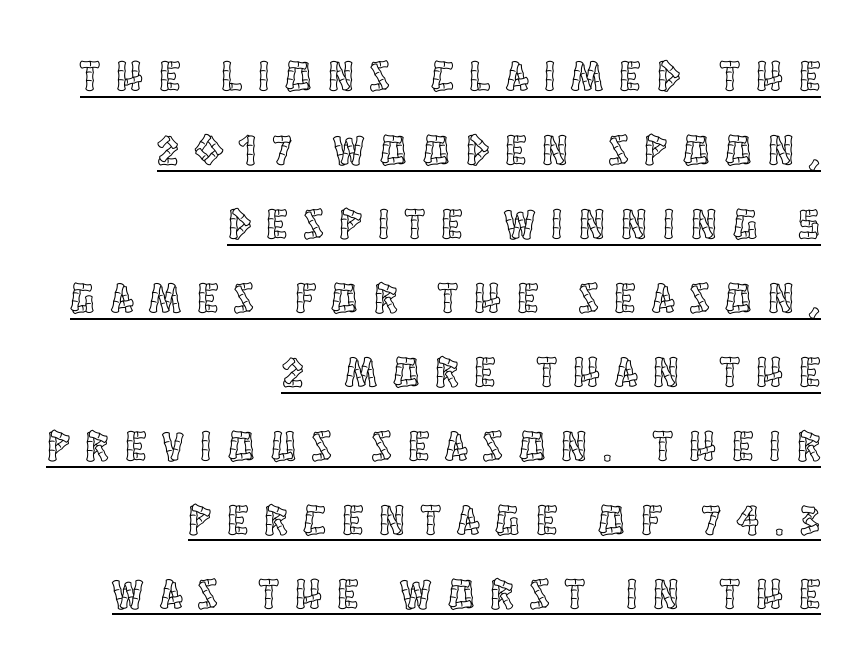
The rendering anchors every line to the right-hand side. Do the characters align in a grid? No, the font is proportional. This is roman type, the default non-slanted kind. Does a line run under the words? Yes, clearly.
